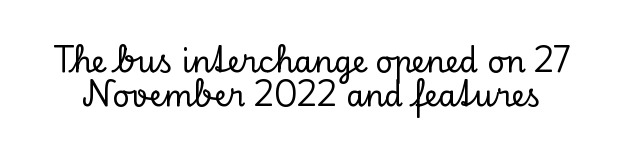
{"italic": "no", "width": "normal", "stroke_contrast": "low", "x_height": "small", "monospaced": "no", "underline": "no", "line_spacing": "tight", "line_spacing_ratio": 1.15, "letter_spacing": "normal", "letter_spacing_em": 0.0, "glyph_px": 30}
